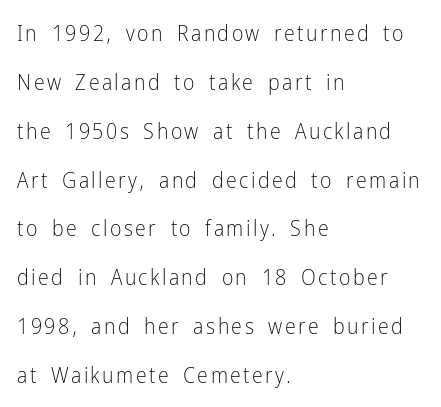
{"italic": "no", "bold": "no", "underline": "no", "align": "left", "line_spacing": "loose", "line_spacing_ratio": 2.22, "glyph_px": 22}
